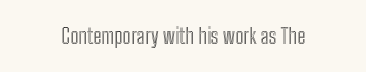
The image shows 21 px text type, upright; set normal letter spacing, not underlined.
